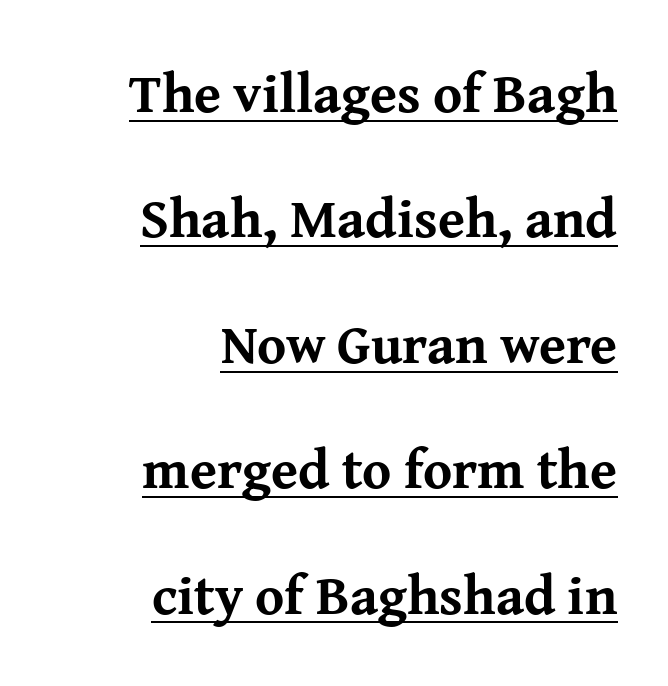
Does the leading feel generous? Absolutely, it's lavish. The letters stand straight up with perfectly vertical stems. Honestly, the underline is the first thing you notice here. A typesetter would call this proportional, since set widths differ per character. Short note: letters normally spaced. Its strokes are broad and dark, the hallmark of bold type.
